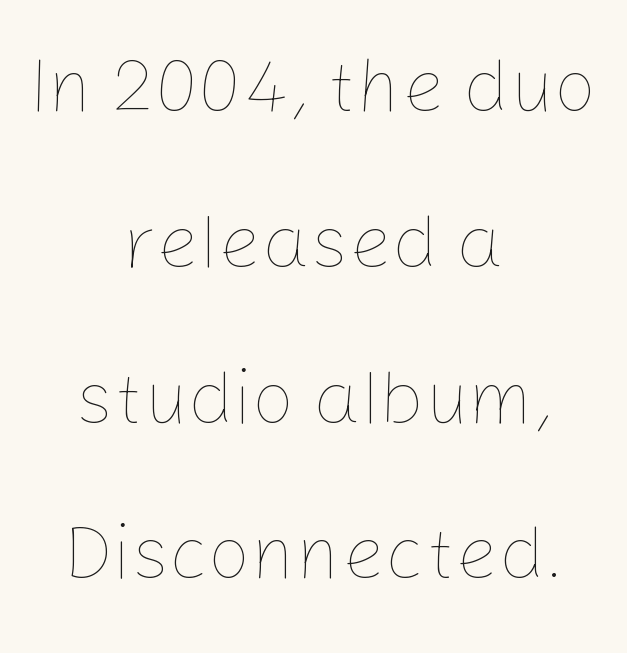
{"italic": "no", "bold": "no", "weight": "thin", "width": "normal", "stroke_contrast": "low", "x_height": "medium", "monospaced": "no", "underline": "no", "align": "center", "line_spacing": "loose", "line_spacing_ratio": 2.05, "letter_spacing": "normal", "letter_spacing_em": 0.0, "glyph_px": 76}
